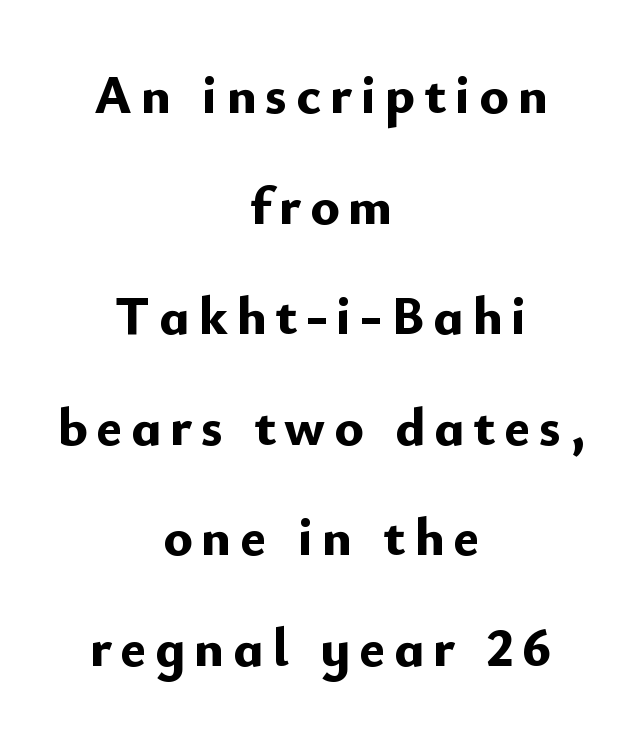
The strip under each line holds only bare page. Nope, not italic — everything's standing straight. Looks like regular typesetting: each glyph gets only the width it needs. Whoever set this chose breathing room over compactness in the vertical rhythm. The rendering positions every line midway between the sides. Weight check: bold — yes, fully.
